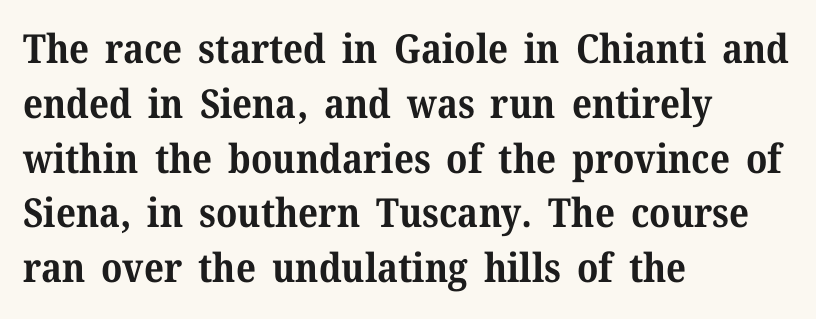
{"serif": "yes", "italic": "no", "bold": "yes", "weight": "bold", "width": "normal", "stroke_contrast": "medium", "x_height": "medium", "monospaced": "no", "underline": "no", "align": "left", "line_spacing": "normal", "line_spacing_ratio": 1.37, "letter_spacing": "normal", "letter_spacing_em": 0.0, "glyph_px": 40}
